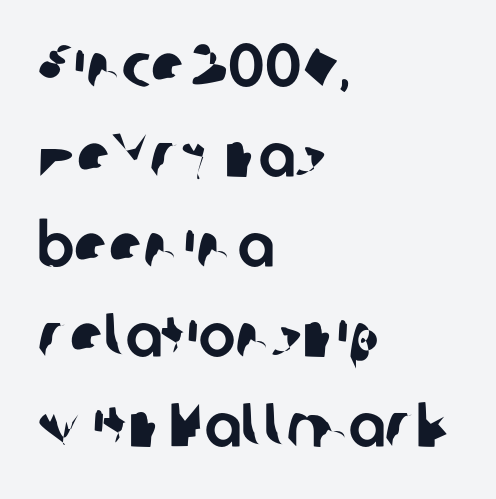
Q: Is the typeface a serif or a sans-serif typeface? A: Sans-serif.
Q: Is the text underlined? A: No.
Q: How is the paragraph aligned? A: Left-aligned.
Q: Is the spacing between letters normal or unusually wide? A: Normal.
Q: Is the spacing between lines tight, normal or loose? A: Normal.
Q: Width (condensed, normal, or wide)? A: Normal.
Q: Stroke contrast? A: Low.
Q: x-height? A: Medium.
Q: Monospaced? A: No.
